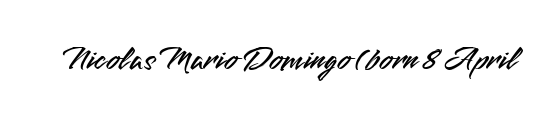
Q: Is the text italic (slanted)? A: Yes.
Q: Is the typeface a serif or a sans-serif typeface? A: Sans-serif.
Q: Is the text underlined? A: No.
Q: Is the spacing between letters normal or unusually wide? A: Normal.
Q: Width (condensed, normal, or wide)? A: Normal.
Q: Stroke contrast? A: Medium.
Q: x-height? A: Small.
Q: Monospaced? A: No.
